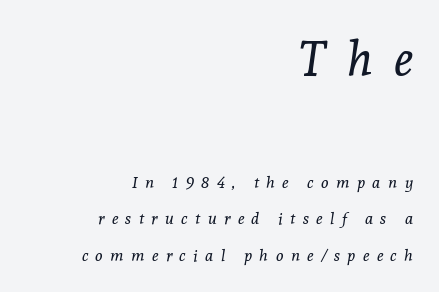
Glyph-to-glyph distance is far greater than everyday printed text. The font family rendered here belongs to the serif group. Size hierarchy here favors the leading block over the trailing one. Decoration check: the copy has no underline. Observe the lean: these are italic letterforms. Think of a printed novel: that variable character pitch is what you see here.
